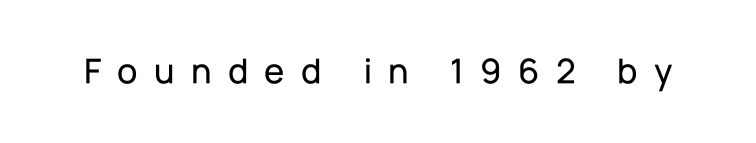
The image shows 37 px sans-serif type, upright; set unusually wide letter spacing (+0.44 em), not underlined; low stroke contrast and a medium x-height.
